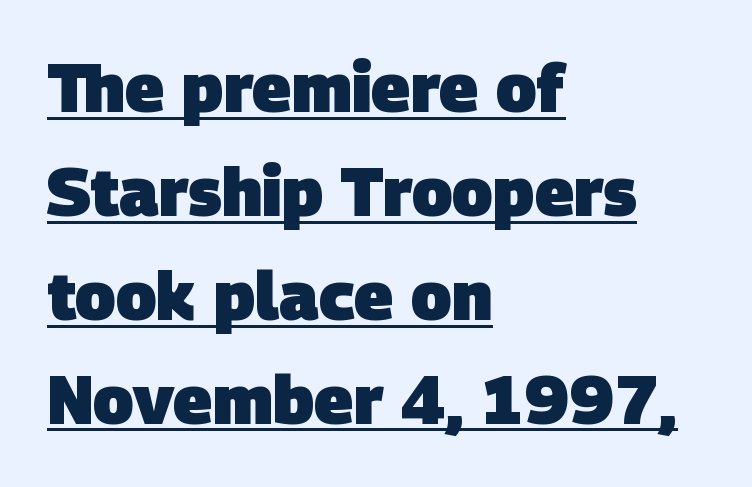
Q: Is the text bold? A: Yes.
Q: Is the typeface a serif or a sans-serif typeface? A: Sans-serif.
Q: Is the text underlined? A: Yes.
Q: How is the paragraph aligned? A: Left-aligned.
Q: Is the spacing between letters normal or unusually wide? A: Normal.
Q: Is the spacing between lines tight, normal or loose? A: Normal.
Q: Width (condensed, normal, or wide)? A: Normal.
Q: Stroke contrast? A: Low.
Q: x-height? A: Large.
Q: Monospaced? A: No.
